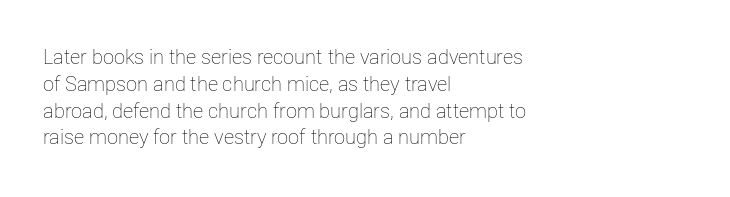
Q: Is the text bold? A: No.
Q: Is the text italic (slanted)? A: No, it is upright.
Q: Is the text underlined? A: No.
Q: How is the paragraph aligned? A: Left-aligned.
Q: Is the spacing between letters normal or unusually wide? A: Normal.
Q: Is the spacing between lines tight, normal or loose? A: Normal.
